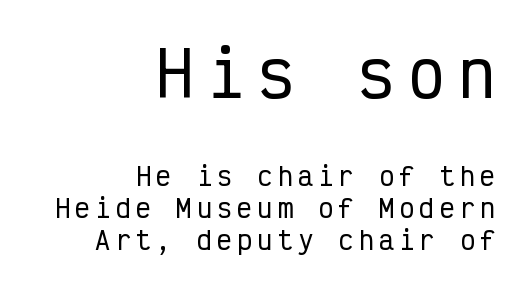
{"serif": "no", "italic": "no", "width": "condensed", "stroke_contrast": "low", "x_height": "medium", "monospaced": "yes", "underline": "no", "align": "right", "line_spacing": "normal", "line_spacing_ratio": 1.28, "letter_spacing": "wide", "letter_spacing_em": 0.21, "larger_block": "first", "size_ratio": 2.48, "glyph_px": 62}
